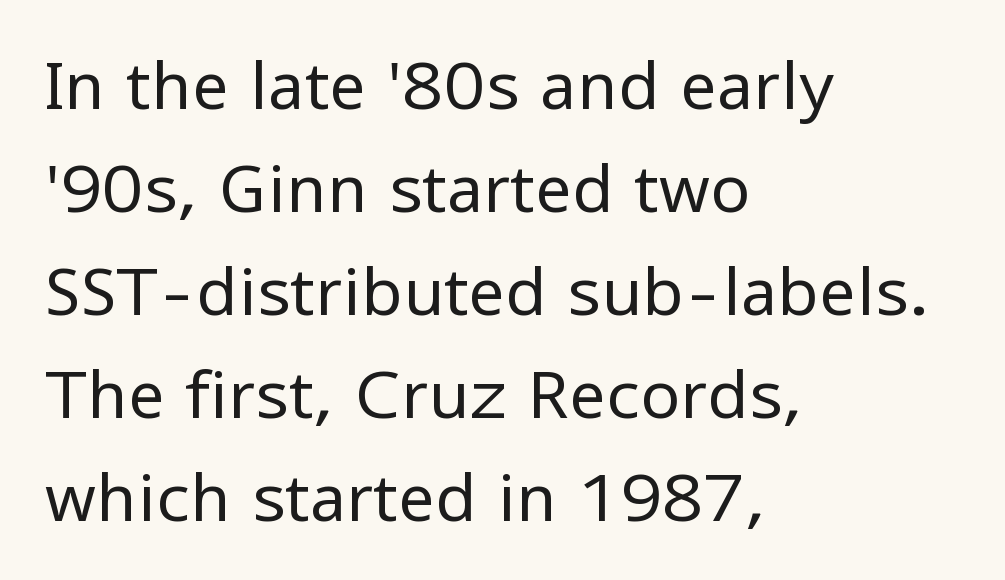
{"serif": "no", "italic": "no", "bold": "no", "weight": "regular", "width": "normal", "stroke_contrast": "low", "x_height": "medium", "monospaced": "no", "underline": "no", "align": "left", "line_spacing": "normal", "line_spacing_ratio": 1.56, "letter_spacing": "normal", "letter_spacing_em": 0.0, "glyph_px": 66}
